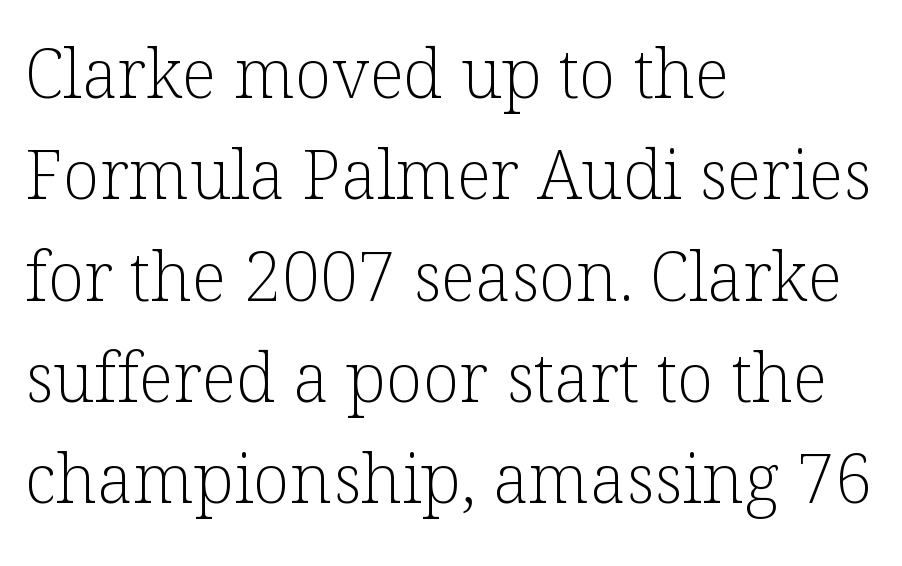
Look at the tracking — it's just the regular setting, nothing added. A student would call this left alignment; a typographer would say flush left, rag right. Rows of type keep a routine distance in the vertical direction. Think of a printed novel: that variable character pitch is what you see here. Type style note: has serifs.
